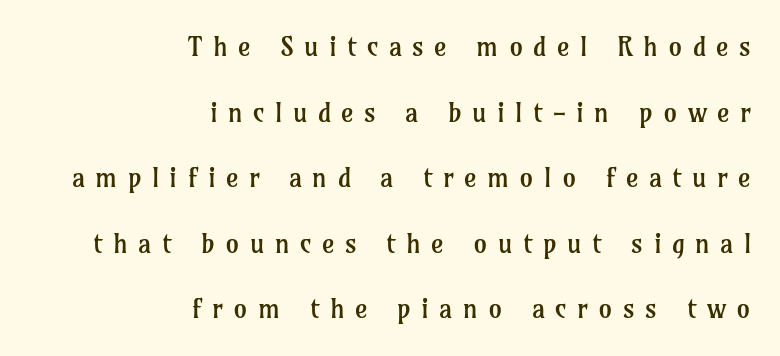
Q: Is the text bold? A: No.
Q: Is the text italic (slanted)? A: No, it is upright.
Q: Is the text underlined? A: No.
Q: How is the paragraph aligned? A: Right-aligned.
Q: Is the spacing between letters normal or unusually wide? A: Unusually wide.
Q: Is the spacing between lines tight, normal or loose? A: Loose.
